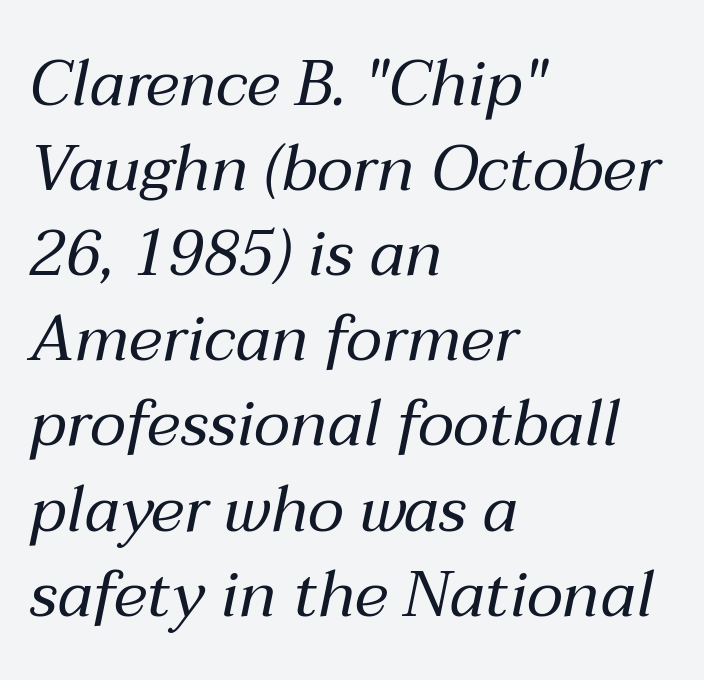
The typesetter chose a ragged-right arrangement here. Letters have the restrained weight of plain body copy at most. Characters follow at the spacing the type designer built in. Each row of text sits above clean, open space. The letters advance in unequal steps, a hallmark of proportional type.
